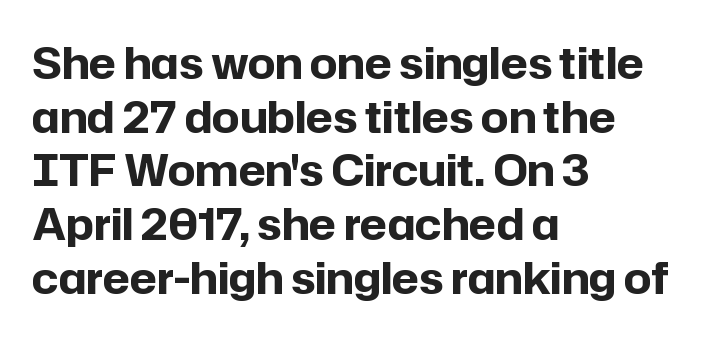
Reading down the column, the eye jumps a familiar distance to each next line. You could call the tracking neutral — neither tight nor loose. Is the block centered? No — it sits flush against the left margin. You can tell from the bare stems that sans-serif type was used. A full-strength bold gives these letters their thick strokes. The rendering uses natural spacing where letterforms have individual widths.
